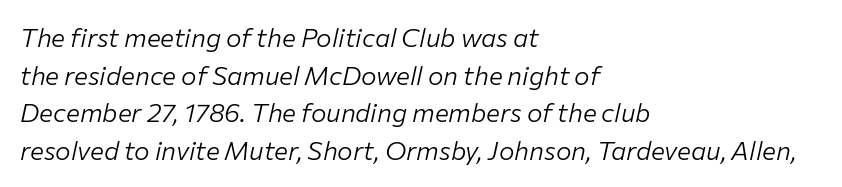
The image shows 26 px text type, italic (leaning right); set left-aligned, normal line spacing (1.45x), normal letter spacing, not underlined.
